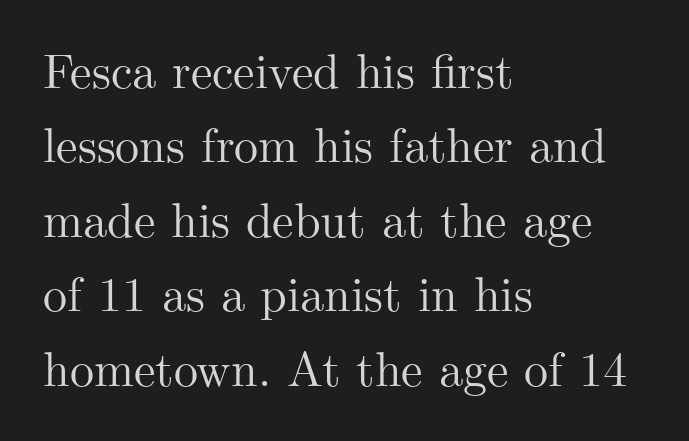
The letters stand straight up with perfectly vertical stems. Each row of text sits above clean, open space. The rendering uses natural spacing where letterforms have individual widths. In CSS terms this would be text-align: left.
